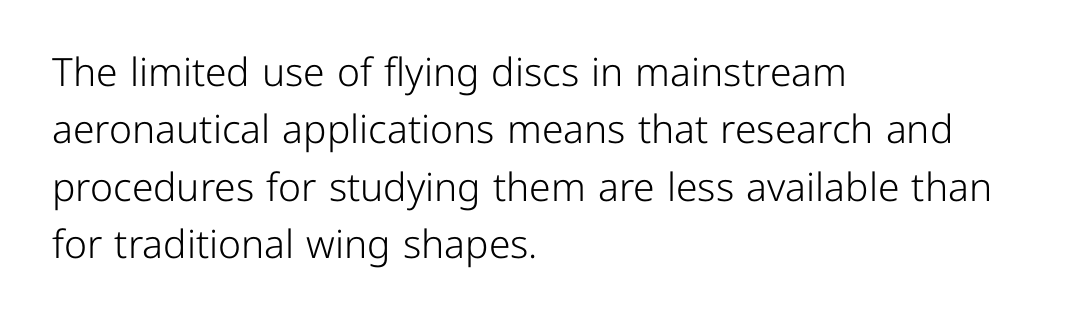
{"serif": "no", "italic": "no", "bold": "no", "weight": "light", "width": "normal", "stroke_contrast": "low", "x_height": "medium", "monospaced": "no", "underline": "no", "align": "left", "line_spacing": "normal", "line_spacing_ratio": 1.47, "letter_spacing": "normal", "letter_spacing_em": 0.0, "glyph_px": 39}
